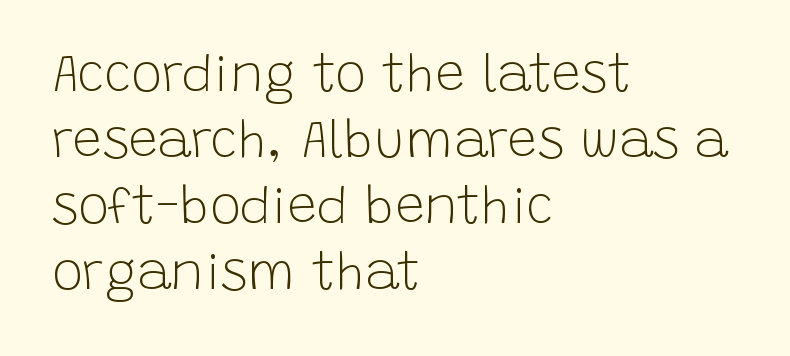
The image shows 52 px light sans-serif type, upright; set left-aligned, normal line spacing (1.27x), normal letter spacing, not underlined; low stroke contrast and a large x-height.
